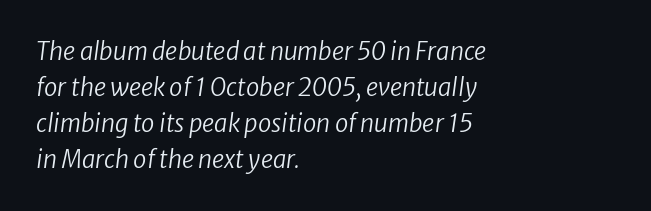
{"italic": "yes", "lean": "right", "slant_degrees": 8, "bold": "no", "underline": "no", "align": "left", "line_spacing": "normal", "line_spacing_ratio": 1.5, "letter_spacing": "normal", "letter_spacing_em": 0.0, "glyph_px": 24}
